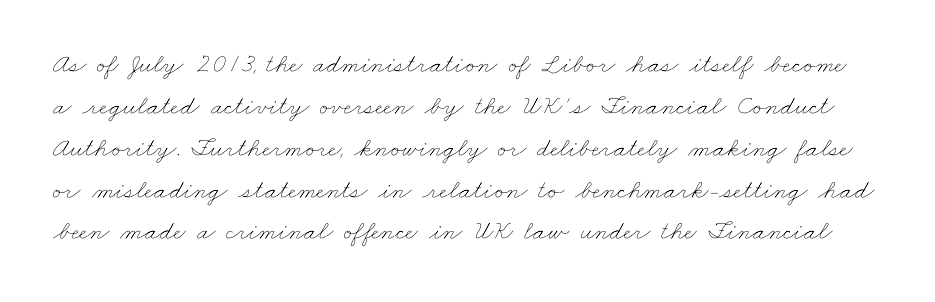
Q: Is the text bold? A: No.
Q: Is the text underlined? A: No.
Q: Is the spacing between letters normal or unusually wide? A: Normal.
Q: Is the spacing between lines tight, normal or loose? A: Normal.
